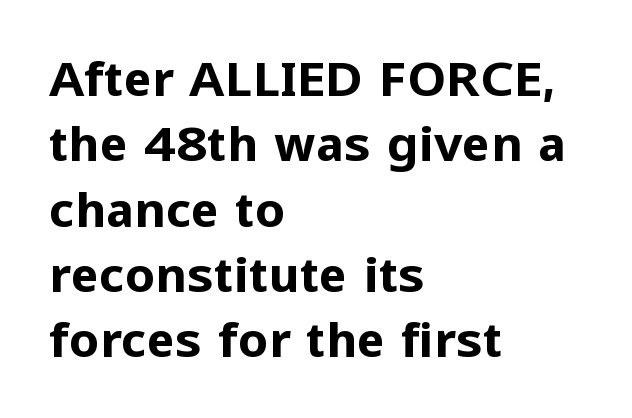
This sample has the flowing, uneven cadence of proportional lettering. Look at the stroke-to-counter ratio: heavy, a bold. A student would call this left alignment; a typographer would say flush left, rag right. Stroke terminals: plain, sans-serif. Compared with typical body copy, the letter spacing here is the same. The axis of the letterforms is exactly vertical.
